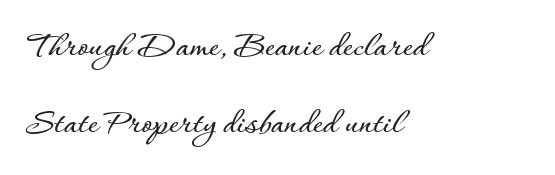
Q: Is the text italic (slanted)? A: Yes.
Q: Is the text underlined? A: No.
Q: How is the paragraph aligned? A: Left-aligned.
Q: Is the spacing between letters normal or unusually wide? A: Normal.
Q: Is the spacing between lines tight, normal or loose? A: Loose.
Q: Width (condensed, normal, or wide)? A: Normal.
Q: Stroke contrast? A: Low.
Q: x-height? A: Small.
Q: Monospaced? A: No.
